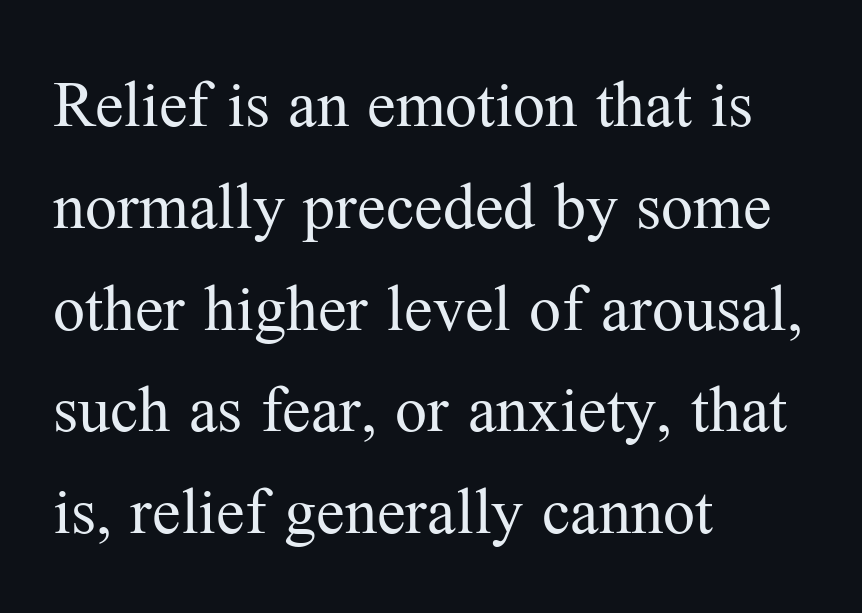
{"serif": "yes", "italic": "no", "bold": "no", "weight": "regular", "width": "normal", "stroke_contrast": "medium", "x_height": "medium", "monospaced": "no", "underline": "no", "align": "left", "line_spacing": "normal", "line_spacing_ratio": 1.59, "letter_spacing": "normal", "letter_spacing_em": 0.0, "glyph_px": 64}
